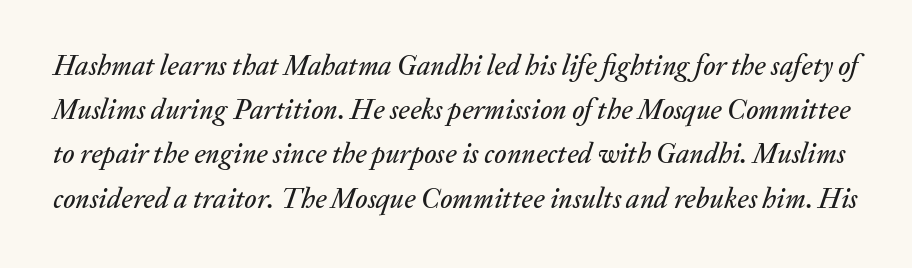
Q: Is the text italic (slanted)? A: Yes, it leans right by about 20 degrees.
Q: Is the text underlined? A: No.
Q: Is the spacing between letters normal or unusually wide? A: Normal.
Q: Is the spacing between lines tight, normal or loose? A: Normal.
Q: Width (condensed, normal, or wide)? A: Normal.
Q: Stroke contrast? A: Medium.
Q: x-height? A: Medium.
Q: Monospaced? A: No.
